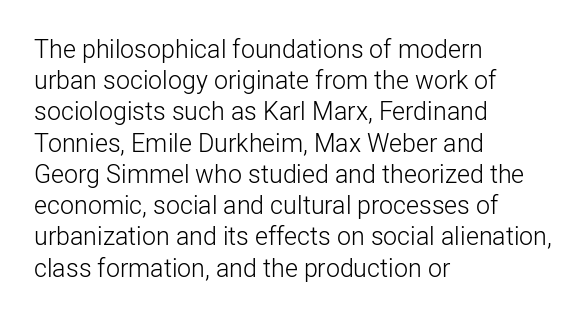
Spacing between characters is what you'd get straight out of the box. Ordinary non-slanted type is in use. The compositor pushed each line to the left boundary. Rows of type keep a routine distance in the vertical direction.
